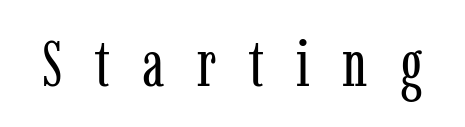
{"serif": "yes", "italic": "no", "bold": "no", "weight": "regular", "width": "condensed", "stroke_contrast": "low", "x_height": "medium", "monospaced": "no", "underline": "no", "letter_spacing": "wide", "letter_spacing_em": 0.5, "glyph_px": 65}
